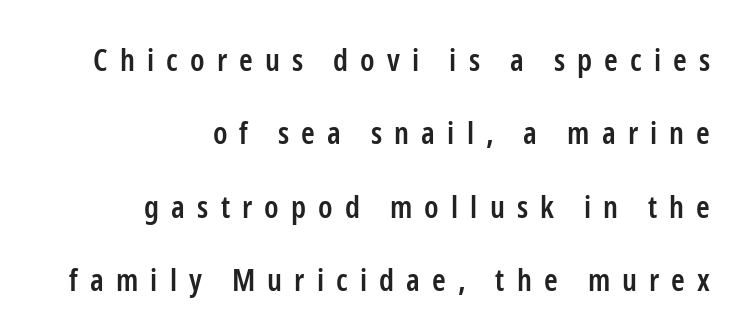
Q: Is the text bold? A: Semi-bold.
Q: Is the text italic (slanted)? A: No, it is upright.
Q: Is the typeface a serif or a sans-serif typeface? A: Sans-serif.
Q: Is the text underlined? A: No.
Q: How is the paragraph aligned? A: Right-aligned.
Q: Is the spacing between letters normal or unusually wide? A: Unusually wide.
Q: Is the spacing between lines tight, normal or loose? A: Loose.
Q: Width (condensed, normal, or wide)? A: Condensed.
Q: Stroke contrast? A: Low.
Q: x-height? A: Medium.
Q: Monospaced? A: No.
